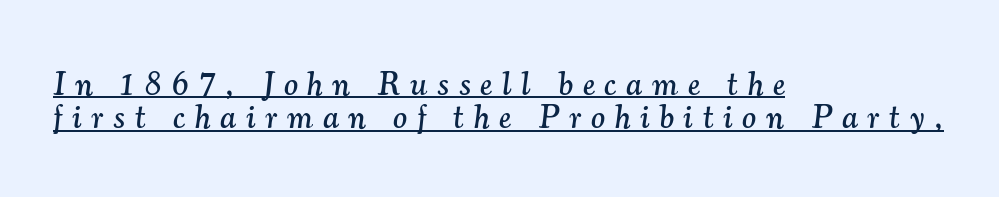
Reading down the column, the eye jumps only a short way to each next line. Descenders here cross a horizontal rule under the line. Characters follow at a spacing far wider than the type designer built in. This sample has the flowing, uneven cadence of proportional lettering.
